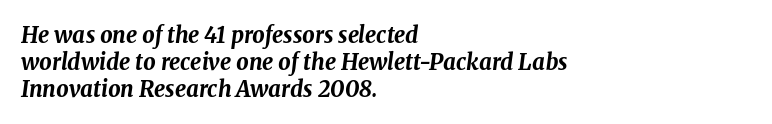
The image shows 22 px bold type, italic (leaning right); set left-aligned, line spacing 1.22x, normal letter spacing, not underlined.
